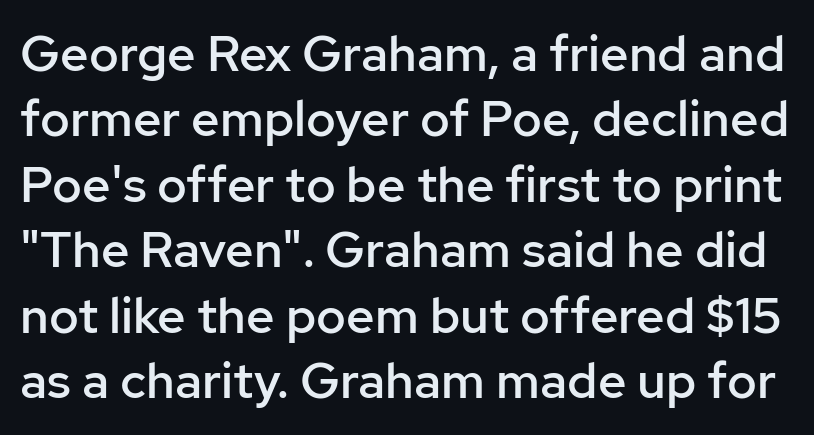
The area under the type is left untouched. Looks like regular typesetting: each glyph gets only the width it needs. A roman cut, with each character standing at attention. No extra tracking has been applied to these lines. The rows are spaced the way most documents space them.
